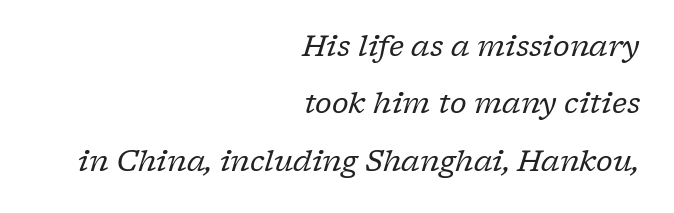
Inter-character spacing is left at the font's built-in metrics. Just letters on the line, the space beneath them empty. Every character sits at an angle, as italics do. The designer dialed line spacing up above the default. The glyphs in this specimen are seriffed. The rendering anchors every line to the right-hand side.
